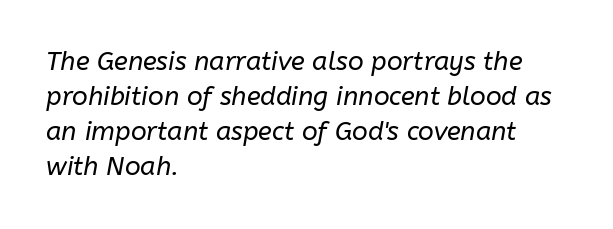
{"italic": "yes", "lean": "right", "slant_degrees": 10, "bold": "no", "underline": "no", "align": "left", "line_spacing": "normal", "line_spacing_ratio": 1.35, "letter_spacing": "normal", "letter_spacing_em": 0.0, "glyph_px": 26}
